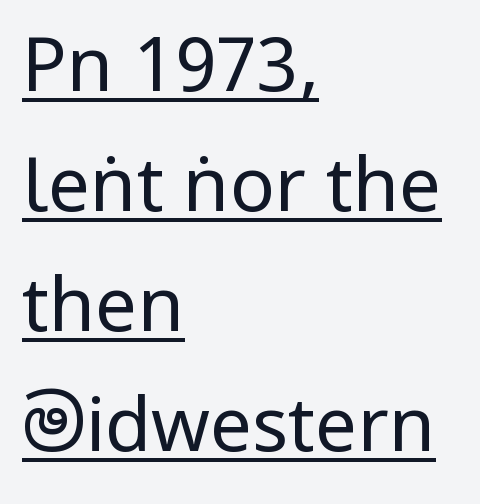
{"serif": "no", "italic": "no", "bold": "no", "weight": "regular", "width": "condensed", "stroke_contrast": "low", "x_height": "large", "monospaced": "no", "underline": "yes", "align": "left", "line_spacing": "normal", "line_spacing_ratio": 1.6, "letter_spacing": "normal", "letter_spacing_em": 0.0, "glyph_px": 75}
